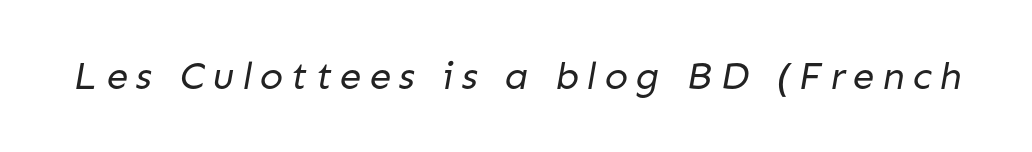
In terms of letterspacing, this is a distinctly airy, spread setting. Think of a printed novel: that variable character pitch is what you see here. Underline: absent. The letters look calm and open, with moderate or lighter stems.
